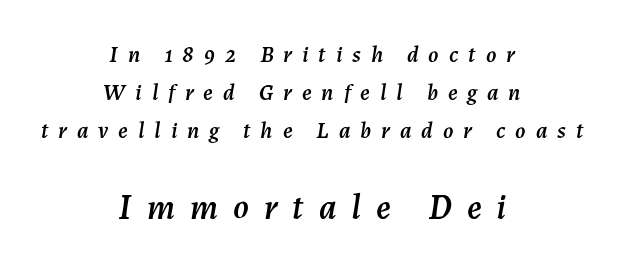
Q: Is the text italic (slanted)? A: Yes, it leans right by about 7 degrees.
Q: Is the text underlined? A: No.
Q: How is the paragraph aligned? A: Centered.
Q: Is the spacing between letters normal or unusually wide? A: Unusually wide.
Q: Is the spacing between lines tight, normal or loose? A: Normal.
Q: Which block of text is set in a larger size, the first (top) or the second (bottom)? A: The second (bottom) one.
Q: Width (condensed, normal, or wide)? A: Normal.
Q: Stroke contrast? A: Medium.
Q: x-height? A: Medium.
Q: Monospaced? A: No.
